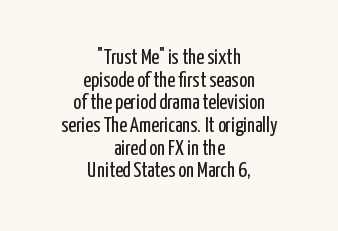
{"italic": "no", "bold": "no", "underline": "no", "align": "center", "line_spacing": "tight", "line_spacing_ratio": 1.08, "letter_spacing": "normal", "letter_spacing_em": 0.0, "glyph_px": 21}
